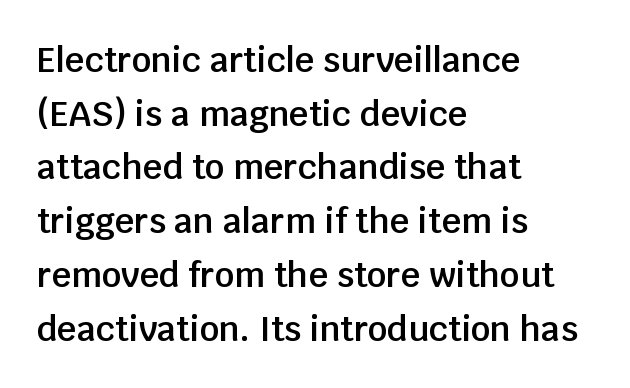
The image shows 34 px semibold sans-serif type, upright; set left-aligned, normal line spacing (1.58x), normal letter spacing, not underlined; low stroke contrast and a large x-height.
